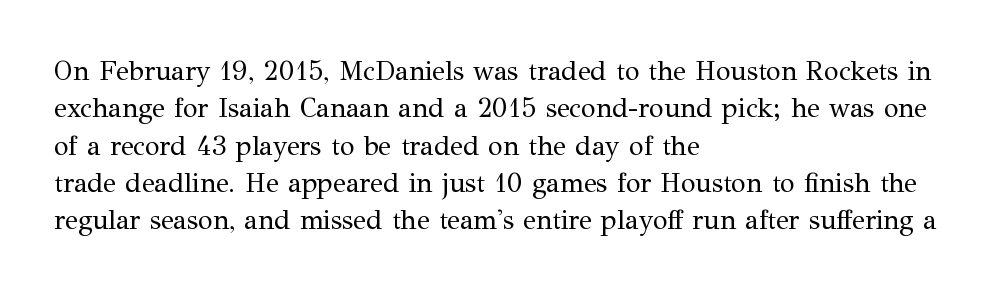
Interline gaps are of average width in this sample. Inter-character spacing is left at the font's built-in metrics. If you drew a line through each stem, it would be perfectly vertical. Words float on clear page, feet unadorned. Each line starts at the same left margin while the right side varies.
